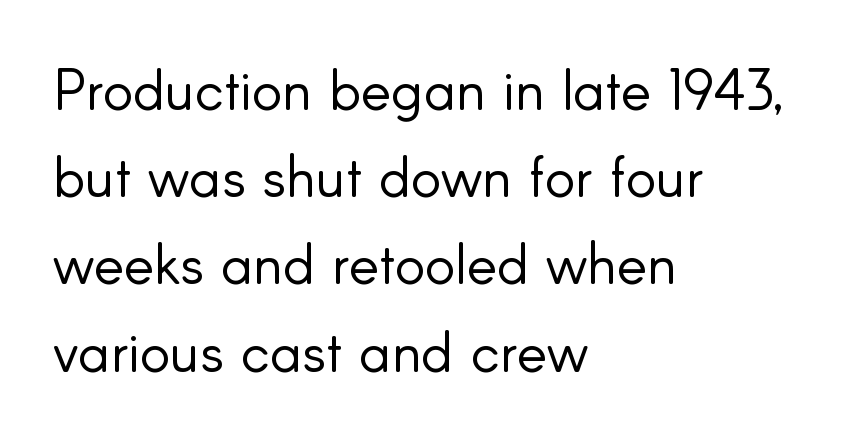
The image shows 57 px light sans-serif type, upright; set left-aligned, normal line spacing (1.53x), normal letter spacing, not underlined; low stroke contrast and a small x-height.
